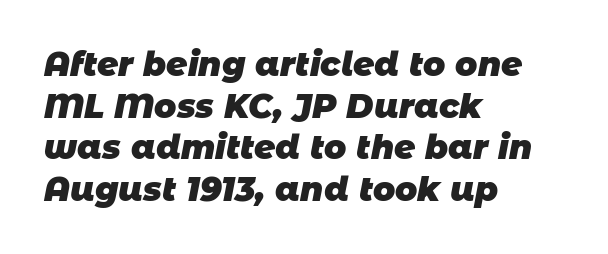
Bold? Absolutely — the strokes are thick and heavy. Does extra space separate the letters? No, they use regular spacing. You could not count columns in this text — the font is proportionally spaced. Stroke terminals: plain, sans-serif. This rendering uses left alignment, leaving the right contour irregular.
